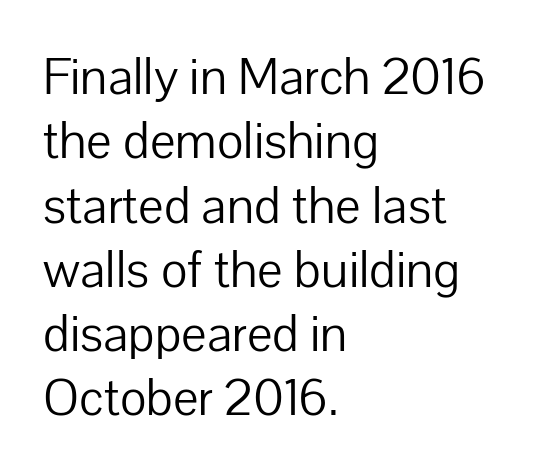
{"serif": "no", "italic": "no", "bold": "no", "weight": "light", "width": "normal", "stroke_contrast": "low", "x_height": "medium", "monospaced": "no", "underline": "no", "align": "left", "line_spacing": "normal", "line_spacing_ratio": 1.26, "letter_spacing": "normal", "letter_spacing_em": 0.0, "glyph_px": 51}
